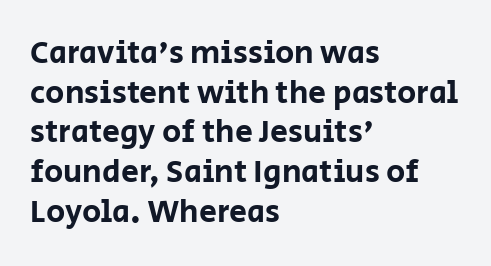
{"serif": "no", "italic": "no", "width": "normal", "stroke_contrast": "low", "x_height": "large", "monospaced": "no", "underline": "no", "align": "left", "line_spacing_ratio": 1.24, "letter_spacing": "normal", "letter_spacing_em": 0.0, "glyph_px": 32}
